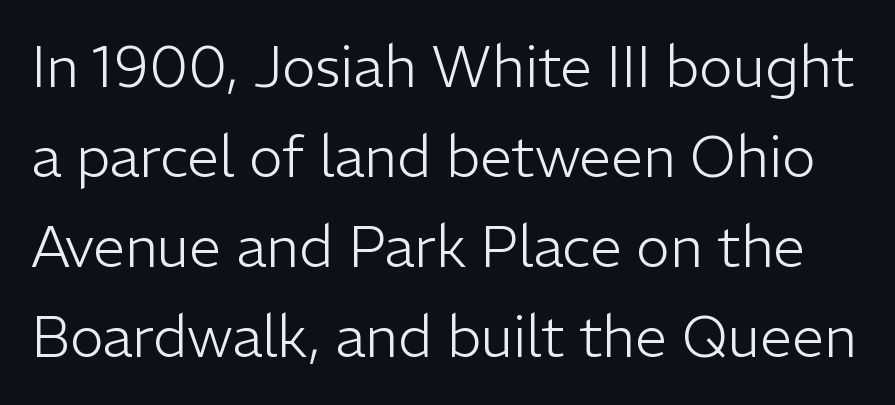
Q: Is the text bold? A: No.
Q: Is the text italic (slanted)? A: No, it is upright.
Q: Is the typeface a serif or a sans-serif typeface? A: Sans-serif.
Q: Is the text underlined? A: No.
Q: Is the spacing between letters normal or unusually wide? A: Normal.
Q: Is the spacing between lines tight, normal or loose? A: Normal.
Q: Width (condensed, normal, or wide)? A: Normal.
Q: Stroke contrast? A: Low.
Q: x-height? A: Medium.
Q: Monospaced? A: No.
